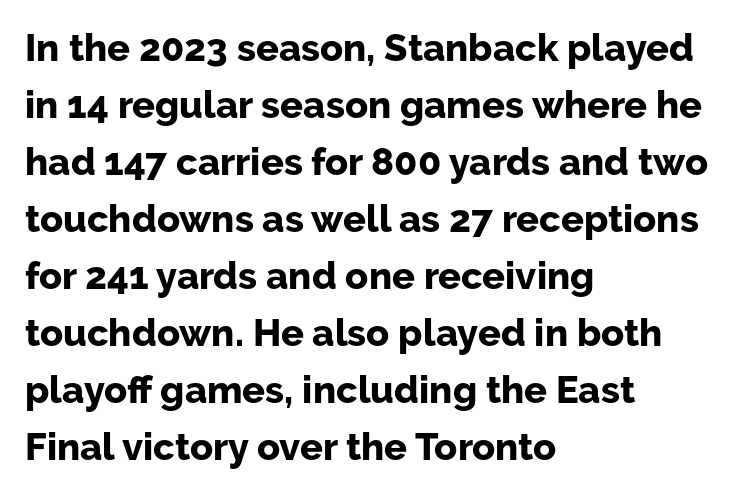
{"serif": "no", "italic": "no", "bold": "yes", "weight": "bold", "width": "normal", "stroke_contrast": "low", "x_height": "medium", "monospaced": "no", "underline": "no", "align": "left", "line_spacing": "normal", "line_spacing_ratio": 1.5, "letter_spacing": "normal", "letter_spacing_em": 0.0, "glyph_px": 38}
